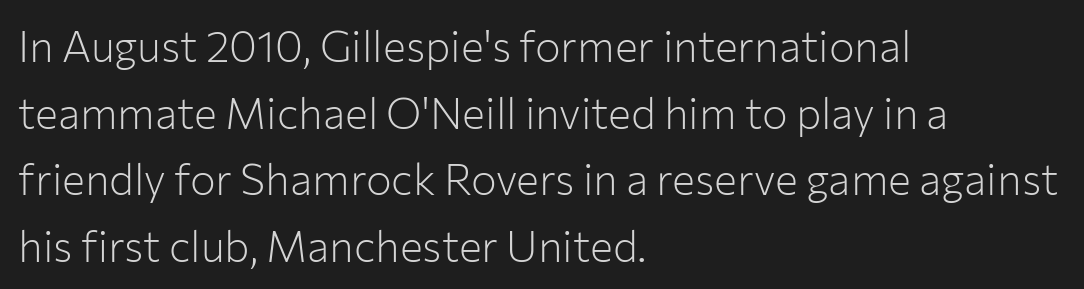
{"serif": "no", "italic": "no", "bold": "no", "weight": "light", "width": "normal", "stroke_contrast": "low", "x_height": "medium", "monospaced": "no", "underline": "no", "align": "left", "line_spacing": "normal", "line_spacing_ratio": 1.55, "letter_spacing": "normal", "letter_spacing_em": 0.0, "glyph_px": 43}
